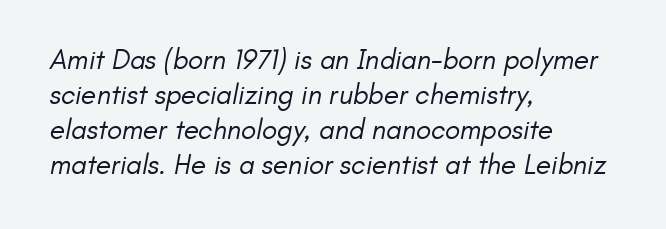
{"serif": "no", "bold": "no", "weight": "regular", "width": "normal", "stroke_contrast": "low", "x_height": "small", "monospaced": "no", "underline": "no", "align": "left", "line_spacing": "normal", "line_spacing_ratio": 1.25, "letter_spacing": "normal", "letter_spacing_em": 0.0, "glyph_px": 28}
